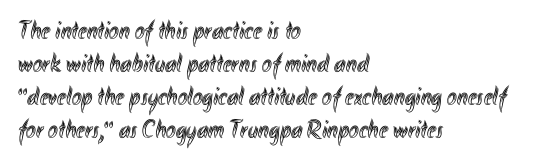
The image shows 26 px text type; set left-aligned, normal line spacing (1.27x), normal letter spacing, not underlined.
